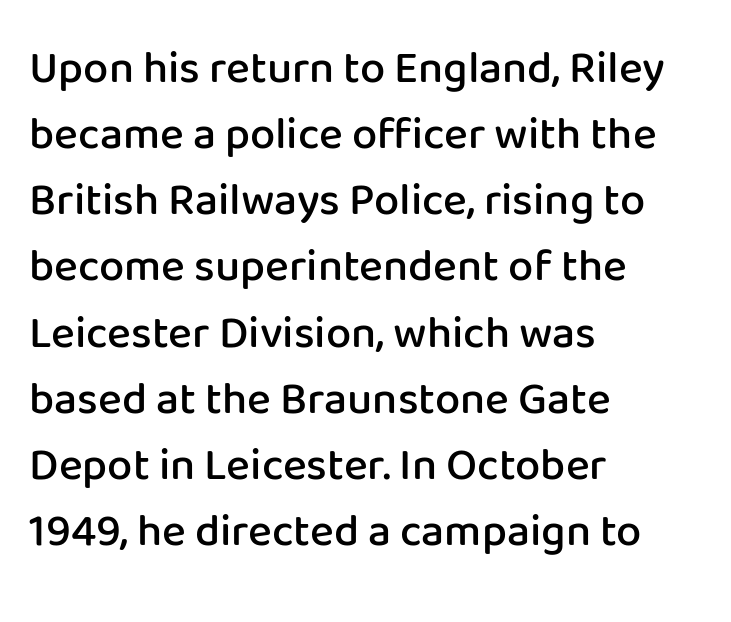
Q: Is the text bold? A: Semi-bold.
Q: Is the text italic (slanted)? A: No, it is upright.
Q: Is the typeface a serif or a sans-serif typeface? A: Sans-serif.
Q: Is the text underlined? A: No.
Q: How is the paragraph aligned? A: Left-aligned.
Q: Is the spacing between letters normal or unusually wide? A: Normal.
Q: Is the spacing between lines tight, normal or loose? A: Normal.
Q: Width (condensed, normal, or wide)? A: Normal.
Q: Stroke contrast? A: Low.
Q: x-height? A: Medium.
Q: Monospaced? A: No.
